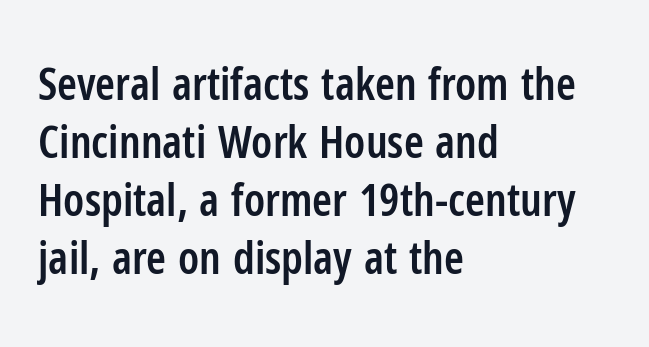
{"serif": "no", "italic": "no", "bold": "semi", "weight": "semibold", "width": "condensed", "stroke_contrast": "low", "x_height": "medium", "monospaced": "no", "underline": "no", "align": "left", "line_spacing": "normal", "line_spacing_ratio": 1.29, "letter_spacing": "normal", "letter_spacing_em": 0.0, "glyph_px": 45}
